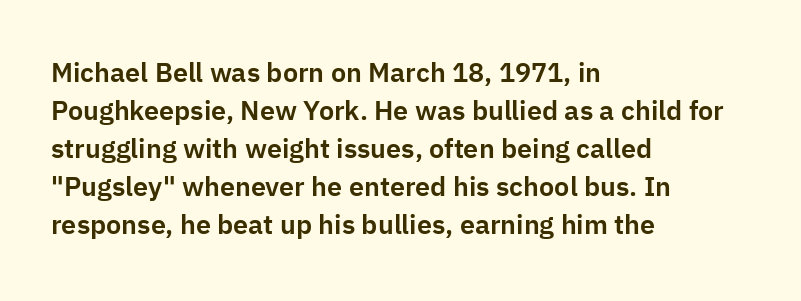
The image shows 27 px text type, upright; set left-aligned, normal line spacing (1.41x), normal letter spacing, not underlined.
